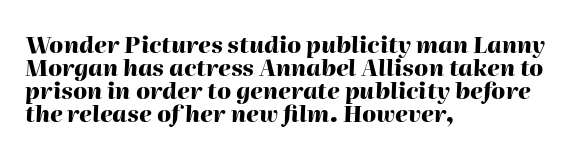
Q: Is the text bold? A: Yes.
Q: Is the text italic (slanted)? A: Yes, it leans right by about 2 degrees.
Q: Is the text underlined? A: No.
Q: How is the paragraph aligned? A: Left-aligned.
Q: Is the spacing between letters normal or unusually wide? A: Normal.
Q: Is the spacing between lines tight, normal or loose? A: Tight.
